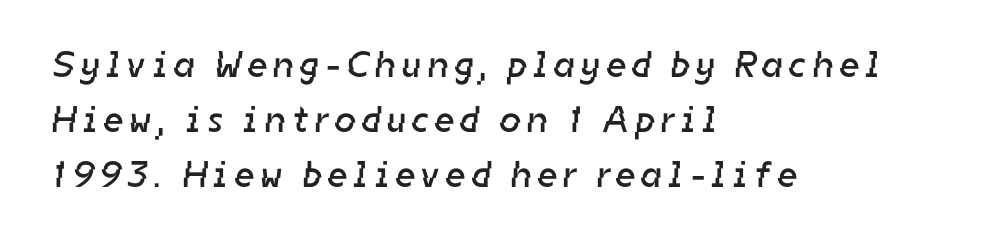
Q: Is the text bold? A: No.
Q: Is the typeface a serif or a sans-serif typeface? A: Sans-serif.
Q: Is the text underlined? A: No.
Q: How is the paragraph aligned? A: Left-aligned.
Q: Is the spacing between lines tight, normal or loose? A: Normal.
Q: Width (condensed, normal, or wide)? A: Normal.
Q: Stroke contrast? A: Low.
Q: x-height? A: Medium.
Q: Monospaced? A: No.
